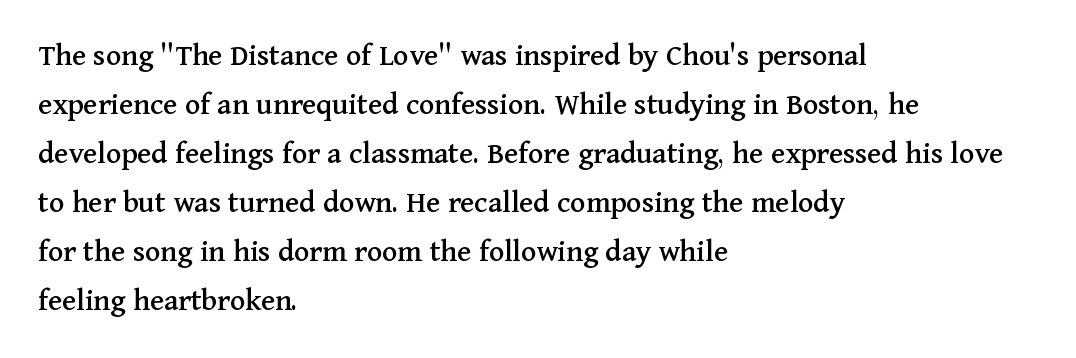
The vertical gap from one line to the next is medium. Line beginnings align vertically; line endings do not. Tall strokes in this sample are plumb rather than angled. The zone under the glyphs is completely vacant. You could not count columns in this text — the font is proportionally spaced. Nothing unusual about the tracking: characters are spaced as the font intends.
